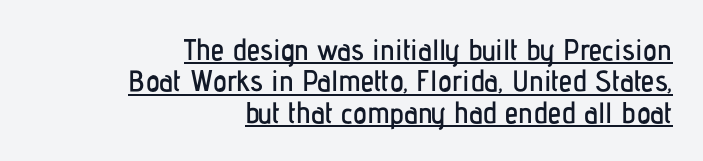
{"serif": "no", "italic": "no", "width": "condensed", "stroke_contrast": "low", "x_height": "medium", "monospaced": "no", "underline": "yes", "align": "right", "line_spacing": "tight", "line_spacing_ratio": 1.05, "letter_spacing": "normal", "letter_spacing_em": 0.0, "glyph_px": 30}
